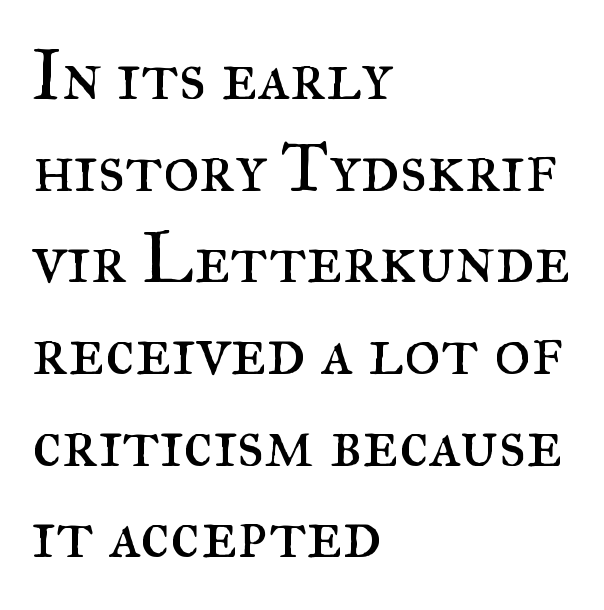
The image shows 70 px regular-weight serif type, upright; set left-aligned, normal line spacing (1.31x), normal letter spacing, not underlined; medium stroke contrast and a small x-height.
